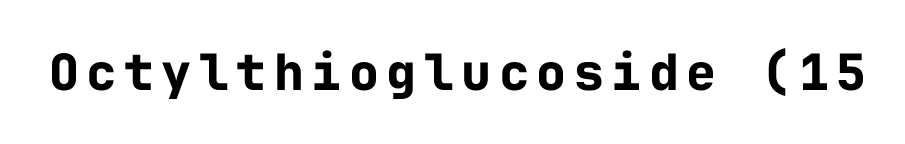
The image shows 50 px bold sans-serif type, upright, monospaced; set not underlined; low stroke contrast and a medium x-height.
